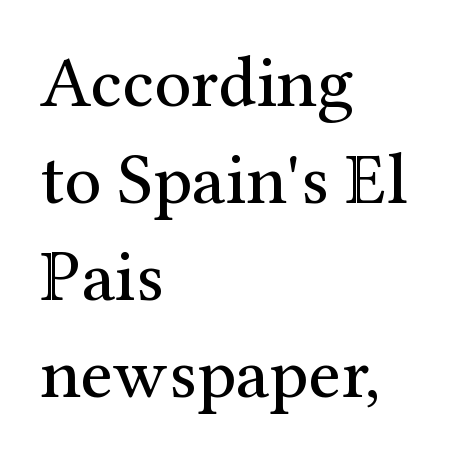
The rendering uses a moderate line-height, typical for paragraphs. Think of a printed novel: that variable character pitch is what you see here. The letters stand straight up with perfectly vertical stems. The string is rendered with underlining switched off. Small tapered or slab feet sit at the stroke ends, so this counts as serif. Each word holds together tightly as a unit, with standard inter-letter gaps.
